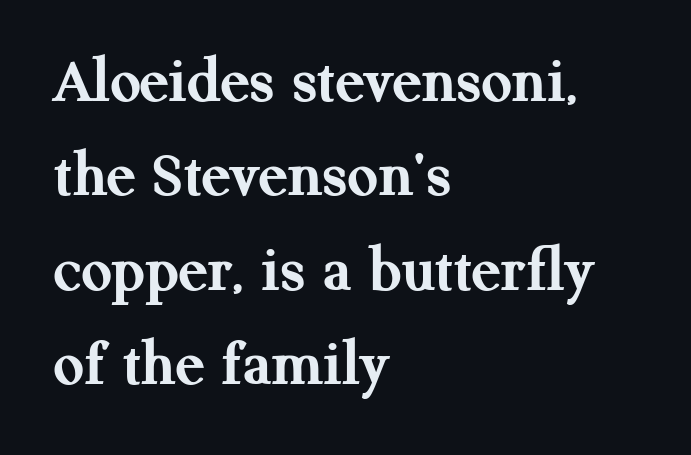
Q: Is the text bold? A: Yes.
Q: Is the text italic (slanted)? A: No, it is upright.
Q: Is the typeface a serif or a sans-serif typeface? A: Serif.
Q: Is the text underlined? A: No.
Q: How is the paragraph aligned? A: Left-aligned.
Q: Is the spacing between letters normal or unusually wide? A: Normal.
Q: Is the spacing between lines tight, normal or loose? A: Normal.
Q: Width (condensed, normal, or wide)? A: Normal.
Q: Stroke contrast? A: Medium.
Q: x-height? A: Medium.
Q: Monospaced? A: No.
